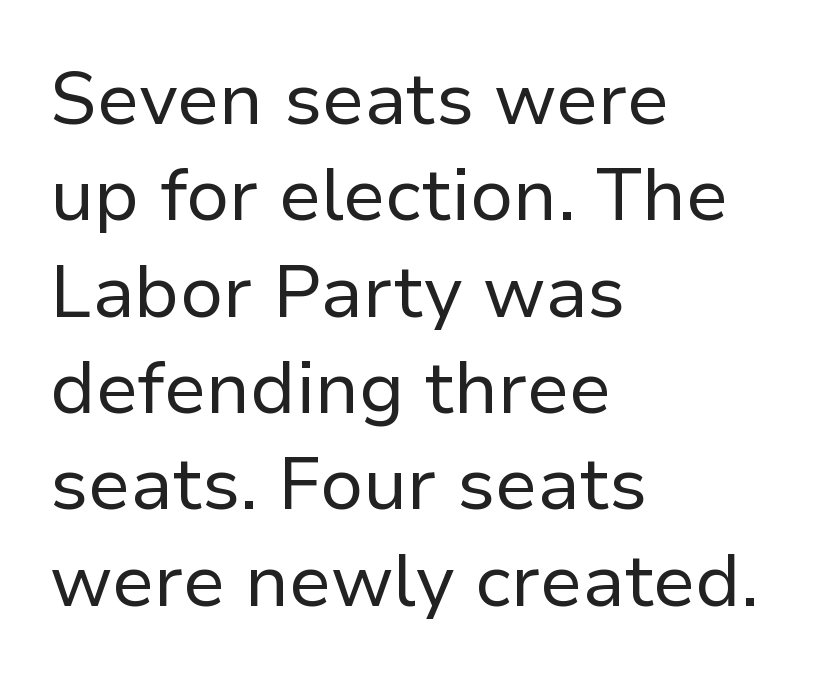
These lines were composed using upright roman letters. Classification — sans serif. A student would call this left alignment; a typographer would say flush left, rag right. Tracking value appears to be zero — textbook default spacing. Think of a printed novel: that variable character pitch is what you see here.
